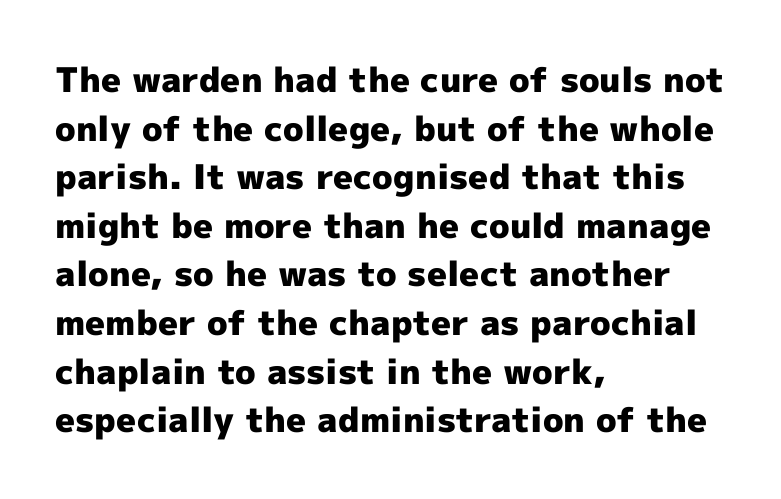
{"serif": "no", "italic": "no", "bold": "yes", "weight": "heavy", "width": "normal", "x_height": "medium", "monospaced": "no", "underline": "no", "align": "left", "line_spacing": "normal", "line_spacing_ratio": 1.43, "letter_spacing": "normal", "letter_spacing_em": 0.0, "glyph_px": 34}
